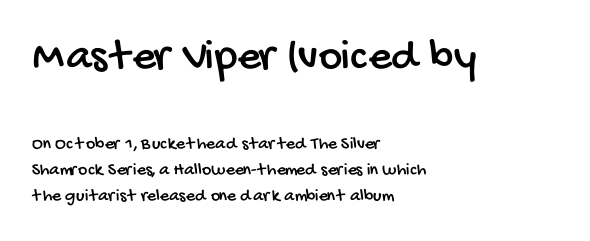
The image shows 45 px condensed sans-serif type; set left-aligned, normal line spacing (1.46x), normal letter spacing, not underlined; the first (top) block is 2.5x larger; low stroke contrast and a large x-height.
